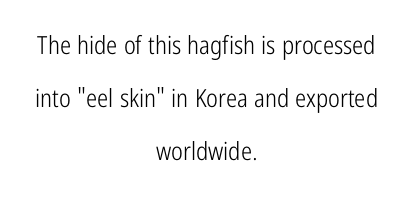
{"italic": "no", "bold": "no", "underline": "no", "align": "center", "line_spacing": "loose", "line_spacing_ratio": 2.12, "letter_spacing": "normal", "letter_spacing_em": 0.0, "glyph_px": 25}
